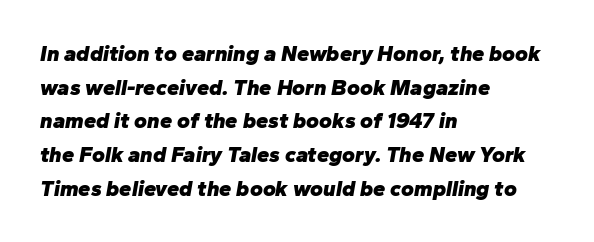
Q: Is the text bold? A: Yes.
Q: Is the text italic (slanted)? A: Yes, it leans right by about 10 degrees.
Q: Is the text underlined? A: No.
Q: How is the paragraph aligned? A: Left-aligned.
Q: Is the spacing between letters normal or unusually wide? A: Normal.
Q: Is the spacing between lines tight, normal or loose? A: Normal.
